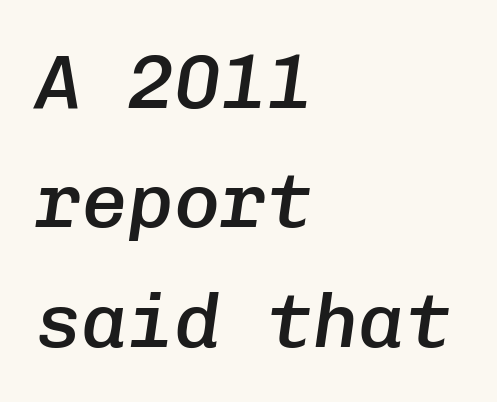
Q: Is the text bold? A: Semi-bold.
Q: Is the text italic (slanted)? A: Yes, it leans right by about 8 degrees.
Q: Is the text underlined? A: No.
Q: How is the paragraph aligned? A: Left-aligned.
Q: Is the spacing between letters normal or unusually wide? A: Normal.
Q: Is the spacing between lines tight, normal or loose? A: Normal.
Q: Width (condensed, normal, or wide)? A: Normal.
Q: Stroke contrast? A: Low.
Q: x-height? A: Medium.
Q: Monospaced? A: Yes.
